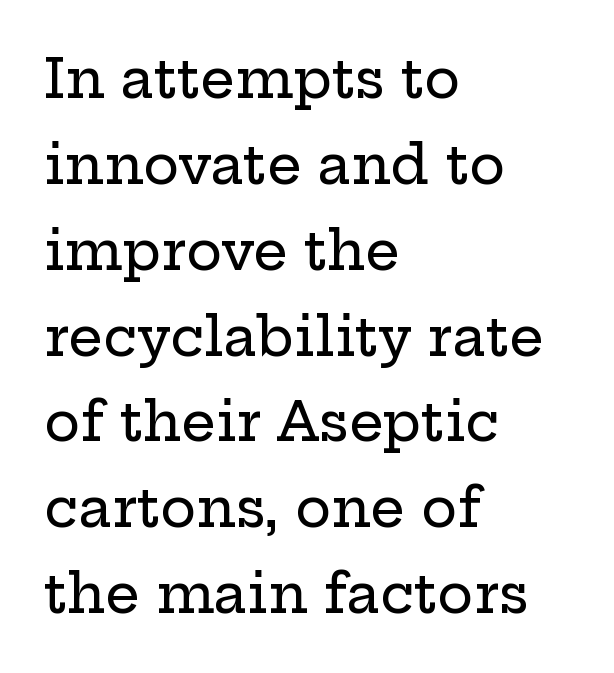
You can tell it's not italic because the verticals are truly vertical. The glyphs are unaccompanied by any horizontal stroke below them. Layout note: lines flush left. Observe the serifs anchoring each vertical stroke in this sample. Nothing unusual about the tracking: characters are spaced as the font intends. If you measured baseline to baseline, you'd find a middling distance.
